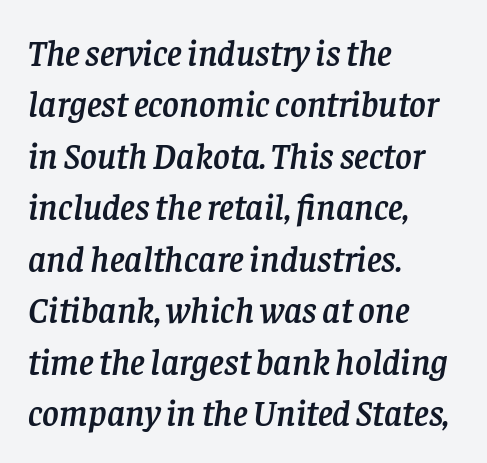
{"serif": "yes", "italic": "yes", "lean": "right", "slant_degrees": 8, "width": "normal", "stroke_contrast": "low", "x_height": "large", "monospaced": "no", "underline": "no", "align": "left", "line_spacing": "normal", "line_spacing_ratio": 1.43, "letter_spacing": "normal", "letter_spacing_em": 0.0, "glyph_px": 36}
